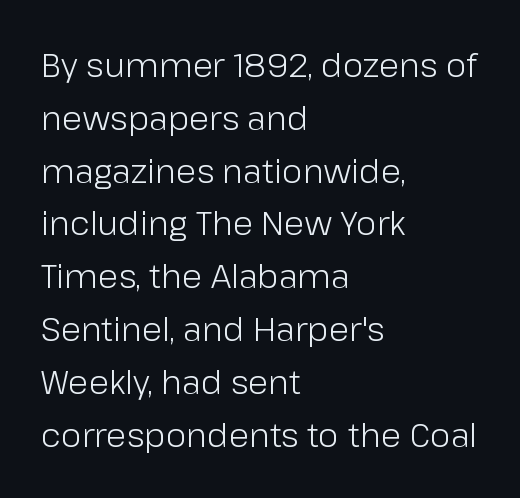
{"serif": "no", "italic": "no", "bold": "no", "weight": "light", "width": "normal", "stroke_contrast": "low", "x_height": "medium", "monospaced": "no", "underline": "no", "align": "left", "line_spacing": "normal", "line_spacing_ratio": 1.6, "letter_spacing": "normal", "letter_spacing_em": 0.0, "glyph_px": 33}
